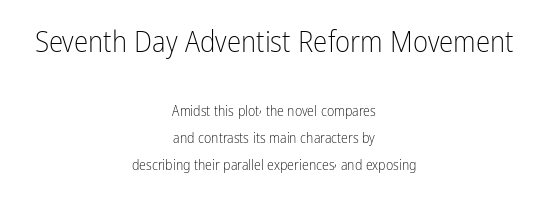
{"serif": "no", "italic": "no", "bold": "no", "weight": "light", "width": "condensed", "stroke_contrast": "low", "x_height": "medium", "monospaced": "no", "underline": "no", "align": "center", "line_spacing": "loose", "line_spacing_ratio": 1.95, "letter_spacing": "normal", "letter_spacing_em": 0.0, "larger_block": "first", "size_ratio": 2.07, "glyph_px": 29}
